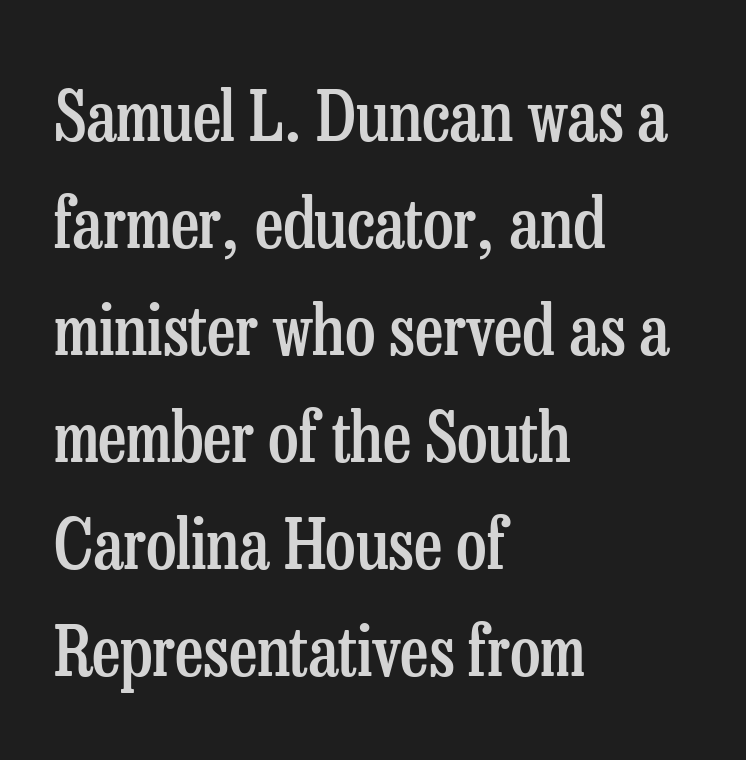
{"serif": "yes", "italic": "no", "bold": "semi", "weight": "semibold", "width": "condensed", "stroke_contrast": "low", "x_height": "medium", "monospaced": "no", "underline": "no", "align": "left", "line_spacing": "normal", "line_spacing_ratio": 1.55, "letter_spacing": "normal", "letter_spacing_em": 0.0, "glyph_px": 69}
